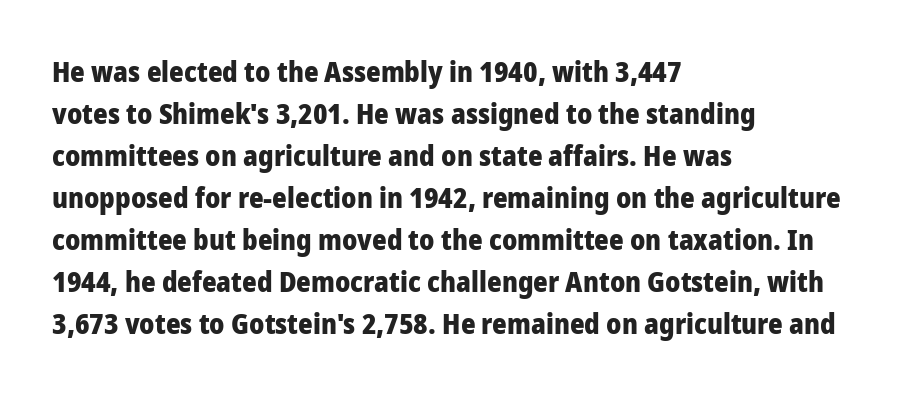
Normally led — the rows are evenly, conventionally spaced. A roman cut, with each character standing at attention. Each word holds together tightly as a unit, with standard inter-letter gaps. Unlike a traditional serif, this face leaves its strokes unadorned.
